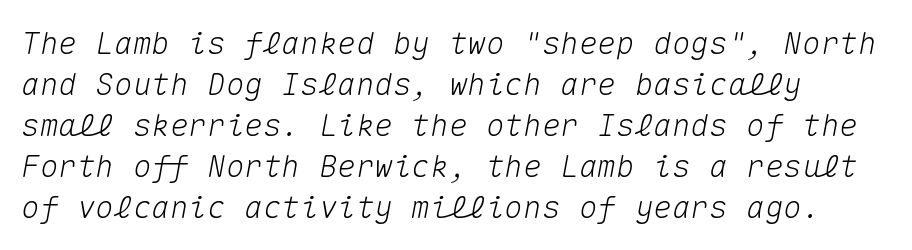
The image shows 31 px text type, italic (leaning right), monospaced; set left-aligned, normal line spacing (1.32x), normal letter spacing, not underlined; medium stroke contrast and a medium x-height.
